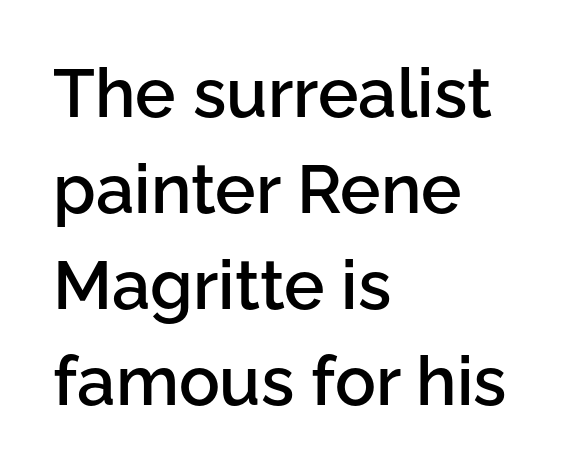
Q: Is the text bold? A: Semi-bold.
Q: Is the text italic (slanted)? A: No, it is upright.
Q: Is the typeface a serif or a sans-serif typeface? A: Sans-serif.
Q: Is the text underlined? A: No.
Q: How is the paragraph aligned? A: Left-aligned.
Q: Is the spacing between letters normal or unusually wide? A: Normal.
Q: Is the spacing between lines tight, normal or loose? A: Normal.
Q: Width (condensed, normal, or wide)? A: Normal.
Q: Stroke contrast? A: Low.
Q: x-height? A: Medium.
Q: Monospaced? A: No.
